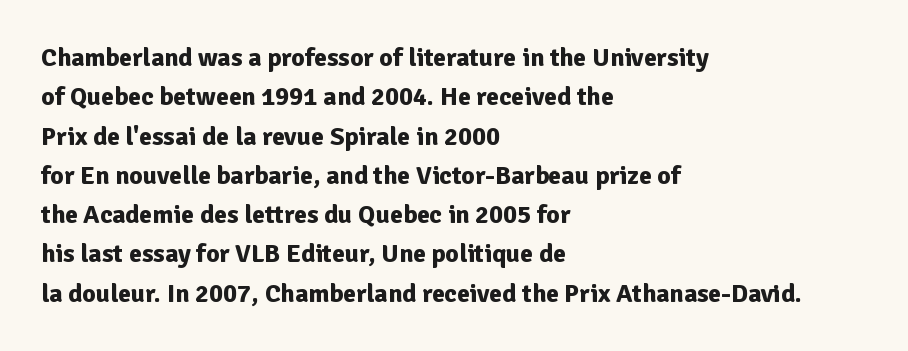
Q: Is the text bold? A: Yes.
Q: Is the text italic (slanted)? A: No, it is upright.
Q: Is the text underlined? A: No.
Q: How is the paragraph aligned? A: Left-aligned.
Q: Is the spacing between letters normal or unusually wide? A: Normal.
Q: Is the spacing between lines tight, normal or loose? A: Normal.
